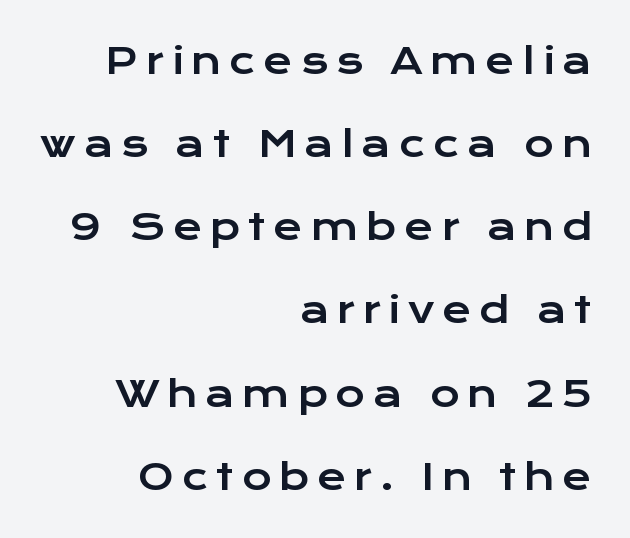
{"serif": "no", "italic": "no", "width": "wide", "stroke_contrast": "low", "x_height": "medium", "monospaced": "no", "underline": "no", "align": "right", "line_spacing": "loose", "line_spacing_ratio": 2.31, "letter_spacing": "wide", "letter_spacing_em": 0.21, "glyph_px": 36}
